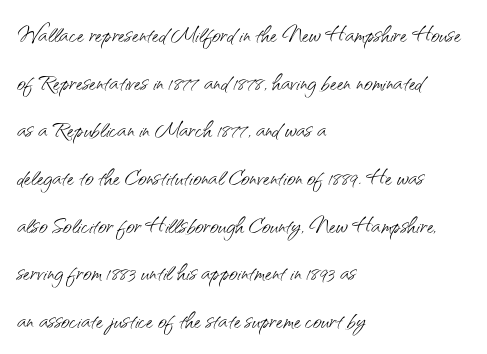
{"serif": "no", "bold": "no", "weight": "light", "width": "normal", "stroke_contrast": "medium", "x_height": "small", "monospaced": "no", "underline": "no", "align": "left", "line_spacing": "normal", "line_spacing_ratio": 1.59, "letter_spacing": "normal", "letter_spacing_em": 0.0, "glyph_px": 30}
